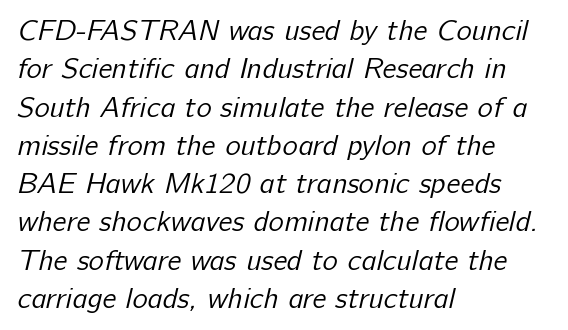
The image shows 29 px regular-weight sans-serif type; set left-aligned, normal line spacing (1.32x), normal letter spacing, not underlined; low stroke contrast and a medium x-height.
